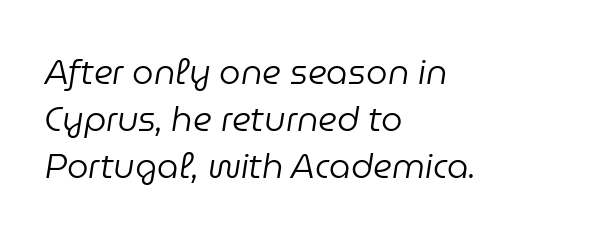
Q: Is the text bold? A: No.
Q: Is the text italic (slanted)? A: Yes, it leans right by about 9 degrees.
Q: Is the text underlined? A: No.
Q: How is the paragraph aligned? A: Left-aligned.
Q: Is the spacing between letters normal or unusually wide? A: Normal.
Q: Is the spacing between lines tight, normal or loose? A: Normal.
Q: Width (condensed, normal, or wide)? A: Normal.
Q: Stroke contrast? A: Low.
Q: x-height? A: Medium.
Q: Monospaced? A: No.
